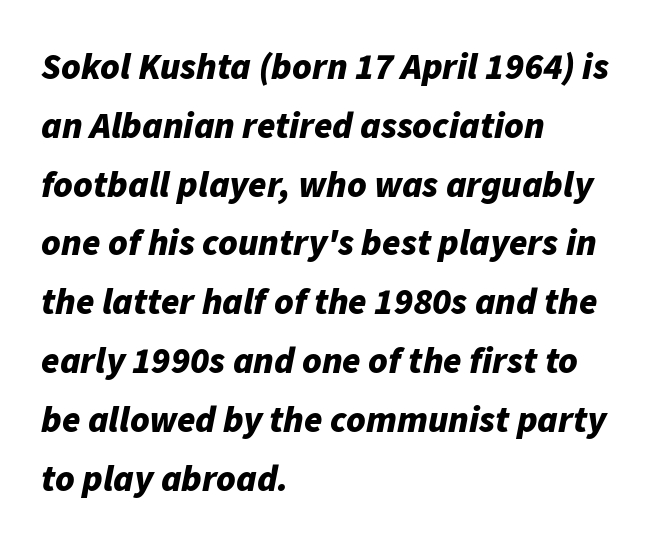
{"italic": "yes", "lean": "right", "slant_degrees": 11, "bold": "yes", "weight": "bold", "width": "normal", "stroke_contrast": "low", "x_height": "medium", "monospaced": "no", "underline": "no", "align": "left", "line_spacing": "normal", "line_spacing_ratio": 1.59, "letter_spacing": "normal", "letter_spacing_em": 0.0, "glyph_px": 37}
